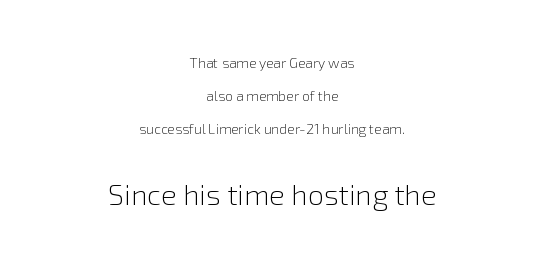
The image shows 29 px light sans-serif type, upright; set centered, loose line spacing (2.35x), normal letter spacing, not underlined; the second (bottom) block is 2.07x larger; low stroke contrast and a medium x-height.
